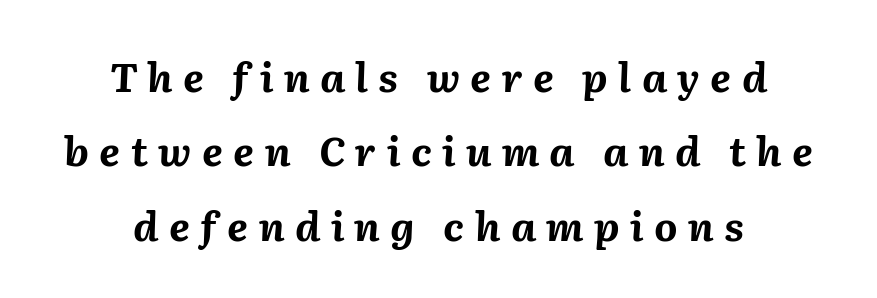
{"italic": "yes", "lean": "right", "slant_degrees": 2, "bold": "yes", "weight": "bold", "width": "normal", "stroke_contrast": "medium", "x_height": "medium", "monospaced": "no", "underline": "no", "align": "center", "line_spacing_ratio": 1.86, "letter_spacing": "wide", "letter_spacing_em": 0.26, "glyph_px": 40}
